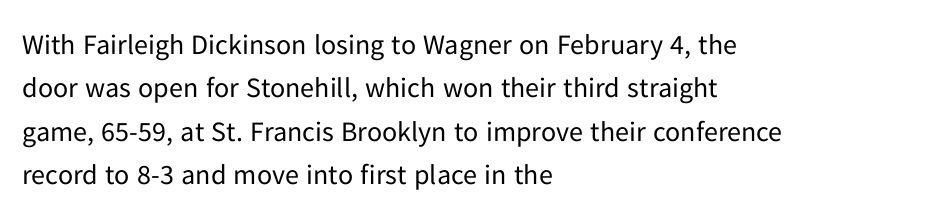
Q: Is the text bold? A: No.
Q: Is the text italic (slanted)? A: No, it is upright.
Q: Is the typeface a serif or a sans-serif typeface? A: Sans-serif.
Q: Is the text underlined? A: No.
Q: How is the paragraph aligned? A: Left-aligned.
Q: Is the spacing between letters normal or unusually wide? A: Normal.
Q: Is the spacing between lines tight, normal or loose? A: Normal.
Q: Width (condensed, normal, or wide)? A: Normal.
Q: Stroke contrast? A: Low.
Q: x-height? A: Medium.
Q: Monospaced? A: No.
